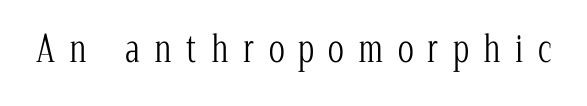
The image shows 37 px light, condensed serif type, upright; set unusually wide letter spacing (+0.39 em), not underlined; low stroke contrast and a medium x-height.
